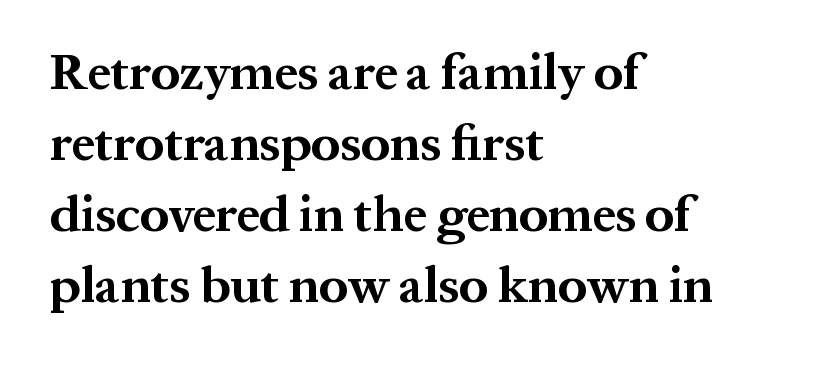
The image shows 51 px bold serif type, upright; set left-aligned, normal line spacing (1.39x), normal letter spacing, not underlined; medium stroke contrast and a medium x-height.
